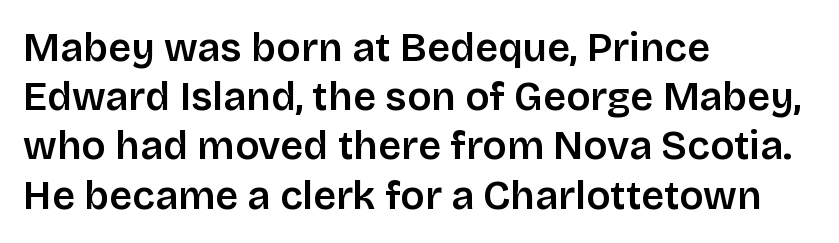
{"serif": "no", "italic": "no", "bold": "semi", "weight": "semibold", "width": "normal", "stroke_contrast": "low", "x_height": "large", "monospaced": "no", "underline": "no", "align": "left", "line_spacing_ratio": 1.23, "letter_spacing": "normal", "letter_spacing_em": 0.0, "glyph_px": 40}
